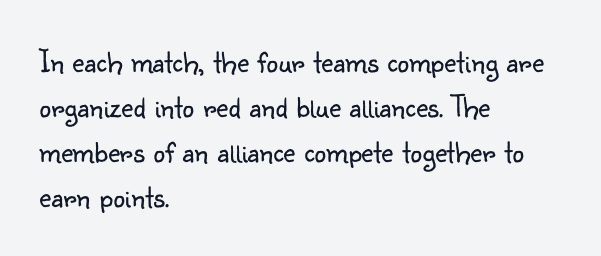
The image shows 33 px light sans-serif type, upright; set left-aligned, normal line spacing (1.36x), normal letter spacing, not underlined; low stroke contrast and a small x-height.
